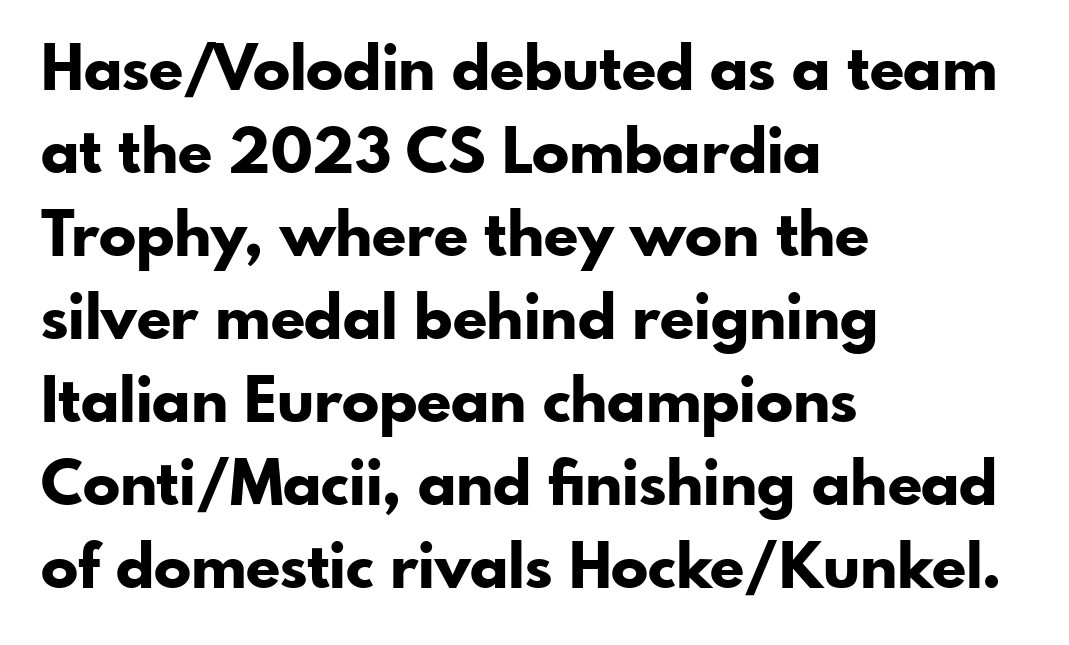
{"serif": "no", "italic": "no", "bold": "yes", "weight": "bold", "width": "normal", "stroke_contrast": "low", "x_height": "small", "monospaced": "no", "underline": "no", "align": "left", "line_spacing": "normal", "line_spacing_ratio": 1.34, "letter_spacing": "normal", "letter_spacing_em": 0.0, "glyph_px": 62}
